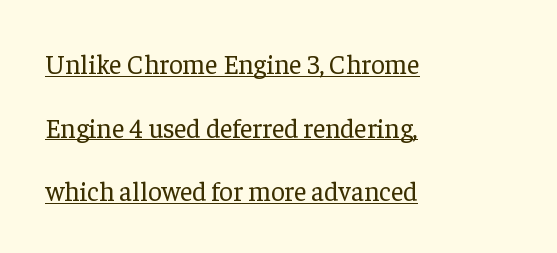
{"italic": "no", "bold": "no", "underline": "yes", "align": "left", "line_spacing": "loose", "line_spacing_ratio": 2.36, "letter_spacing": "normal", "letter_spacing_em": 0.0, "glyph_px": 27}
